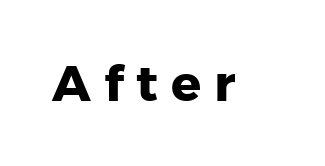
{"serif": "no", "italic": "no", "bold": "yes", "weight": "heavy", "width": "normal", "stroke_contrast": "low", "x_height": "medium", "monospaced": "no", "underline": "no", "letter_spacing": "wide", "letter_spacing_em": 0.26, "glyph_px": 50}
